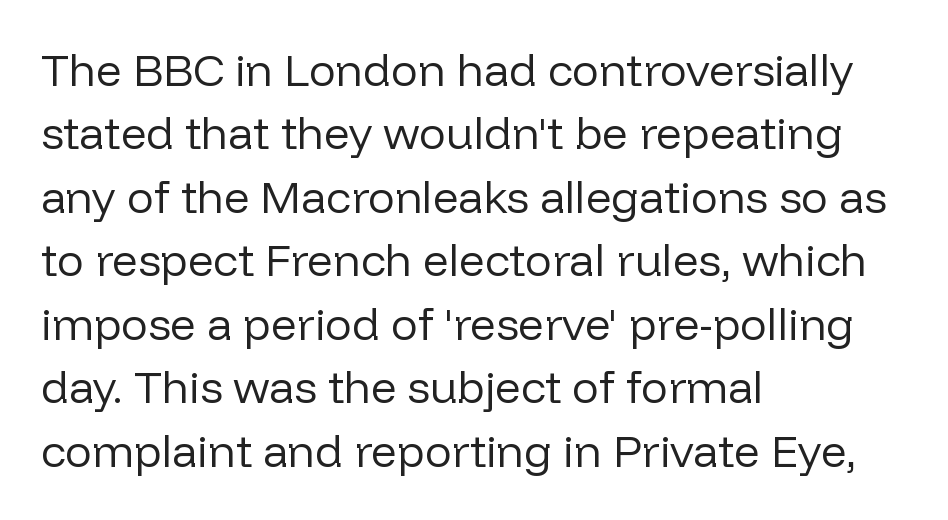
The image shows 45 px regular-weight sans-serif type, upright; set left-aligned, normal line spacing (1.41x), normal letter spacing, not underlined; low stroke contrast and a medium x-height.
